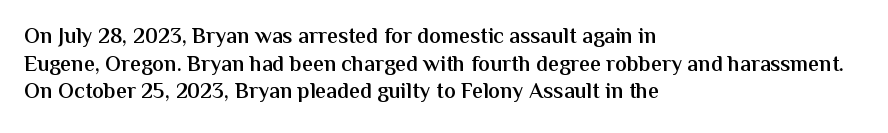
The image shows 22 px text type, upright; set left-aligned, normal line spacing (1.26x), normal letter spacing, not underlined.
